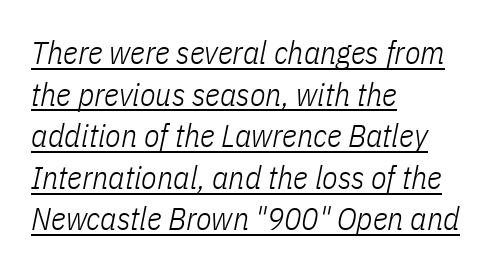
{"italic": "yes", "lean": "right", "slant_degrees": 11, "bold": "no", "weight": "light", "width": "condensed", "stroke_contrast": "low", "x_height": "medium", "monospaced": "no", "underline": "yes", "align": "left", "line_spacing": "normal", "line_spacing_ratio": 1.3, "letter_spacing": "normal", "letter_spacing_em": 0.0, "glyph_px": 32}
